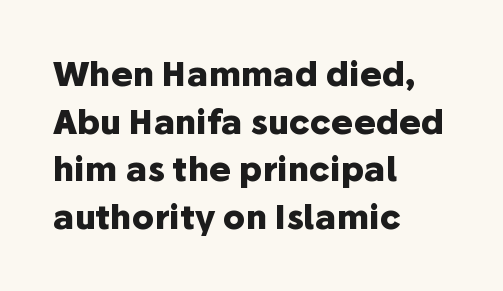
Q: Is the text bold? A: Yes.
Q: Is the text italic (slanted)? A: No, it is upright.
Q: Is the typeface a serif or a sans-serif typeface? A: Sans-serif.
Q: Is the text underlined? A: No.
Q: How is the paragraph aligned? A: Left-aligned.
Q: Is the spacing between letters normal or unusually wide? A: Normal.
Q: Is the spacing between lines tight, normal or loose? A: Normal.
Q: Width (condensed, normal, or wide)? A: Normal.
Q: Stroke contrast? A: Low.
Q: x-height? A: Medium.
Q: Monospaced? A: No.
